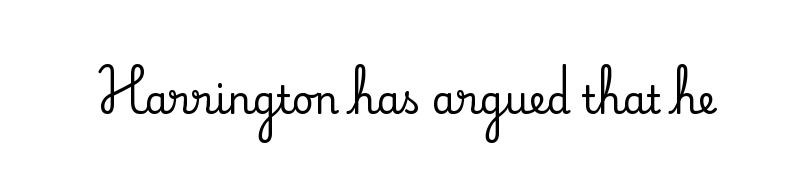
Q: Is the text italic (slanted)? A: No, it is upright.
Q: Is the typeface a serif or a sans-serif typeface? A: Serif.
Q: Is the text underlined? A: No.
Q: Is the spacing between letters normal or unusually wide? A: Normal.
Q: Width (condensed, normal, or wide)? A: Normal.
Q: Stroke contrast? A: Medium.
Q: x-height? A: Small.
Q: Monospaced? A: No.
